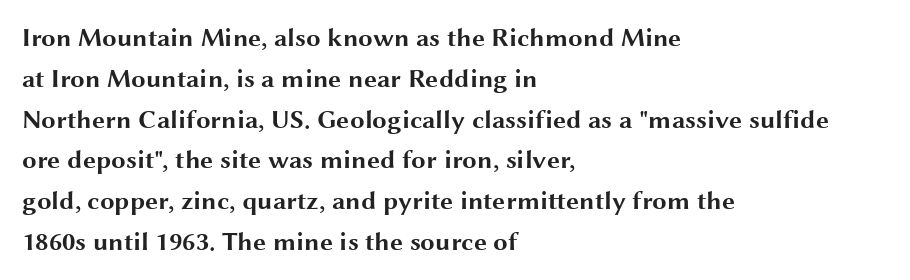
The image shows 26 px bold type, upright; set left-aligned, normal line spacing (1.57x), normal letter spacing, not underlined.
